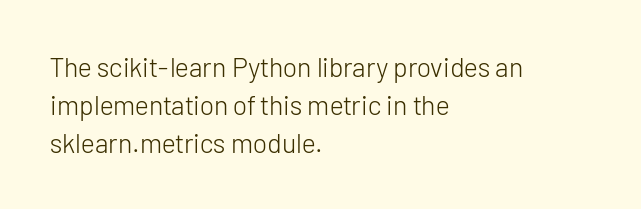
{"italic": "no", "bold": "no", "underline": "no", "align": "left", "line_spacing": "normal", "line_spacing_ratio": 1.4, "letter_spacing": "normal", "letter_spacing_em": 0.0, "glyph_px": 27}
